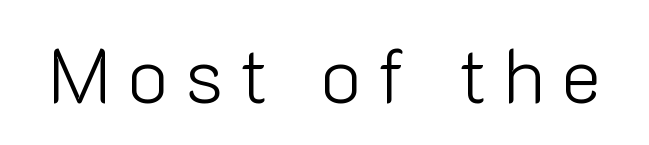
Q: Is the text bold? A: No.
Q: Is the text italic (slanted)? A: No, it is upright.
Q: Is the typeface a serif or a sans-serif typeface? A: Sans-serif.
Q: Is the text underlined? A: No.
Q: Is the spacing between letters normal or unusually wide? A: Unusually wide.
Q: Width (condensed, normal, or wide)? A: Normal.
Q: Stroke contrast? A: Low.
Q: x-height? A: Medium.
Q: Monospaced? A: No.
